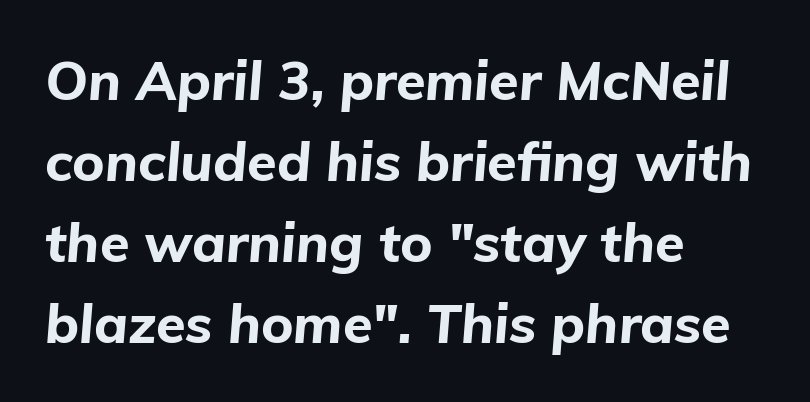
{"italic": "yes", "lean": "right", "slant_degrees": 5, "bold": "yes", "weight": "bold", "width": "normal", "stroke_contrast": "low", "x_height": "medium", "monospaced": "no", "underline": "no", "align": "left", "line_spacing": "normal", "line_spacing_ratio": 1.5, "letter_spacing": "normal", "letter_spacing_em": 0.0, "glyph_px": 54}
